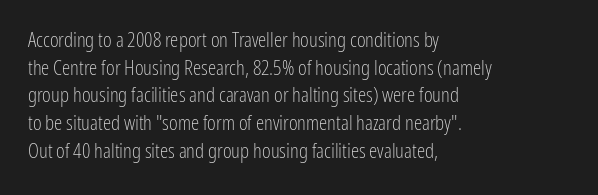
The image shows 21 px text type, upright; set left-aligned, normal line spacing (1.32x), normal letter spacing, not underlined.
